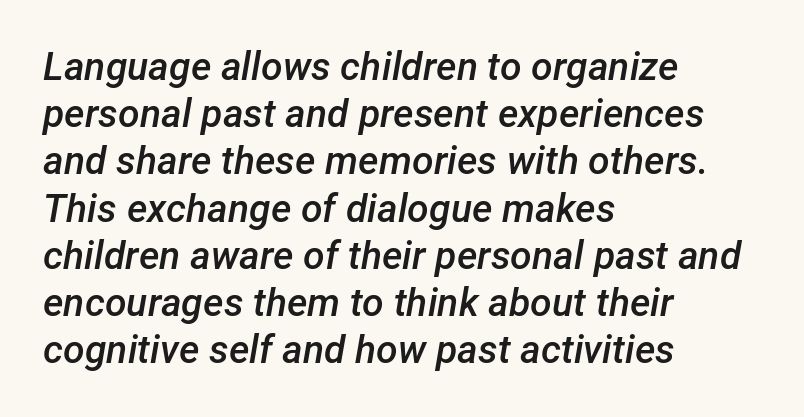
The image shows 39 px semibold type, italic (leaning right); set left-aligned, line spacing 1.21x, normal letter spacing, not underlined; low stroke contrast and a medium x-height.
